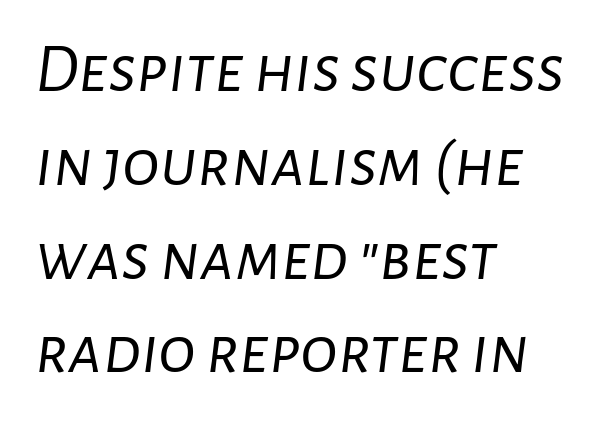
{"italic": "yes", "lean": "right", "slant_degrees": 7, "bold": "no", "weight": "light", "width": "normal", "stroke_contrast": "low", "x_height": "medium", "monospaced": "no", "underline": "no", "align": "left", "line_spacing": "normal", "line_spacing_ratio": 1.34, "letter_spacing": "normal", "letter_spacing_em": 0.0, "glyph_px": 70}
